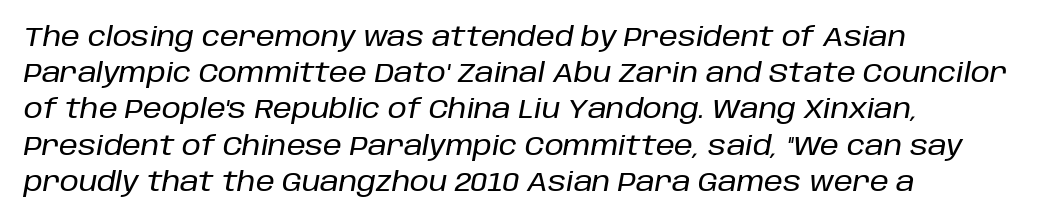
The image shows 27 px text type, italic (leaning right); set left-aligned, normal line spacing (1.34x), normal letter spacing, not underlined.
